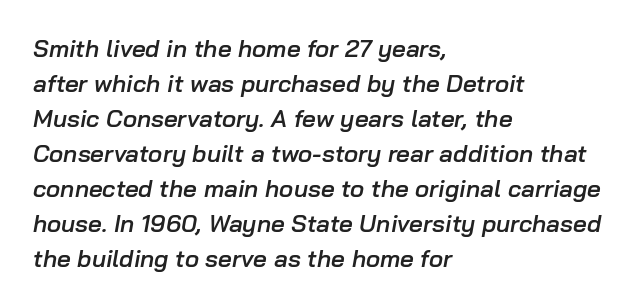
Q: Is the text bold? A: Semi-bold.
Q: Is the text italic (slanted)? A: Yes, it leans right by about 10 degrees.
Q: Is the text underlined? A: No.
Q: How is the paragraph aligned? A: Left-aligned.
Q: Is the spacing between letters normal or unusually wide? A: Normal.
Q: Is the spacing between lines tight, normal or loose? A: Normal.
